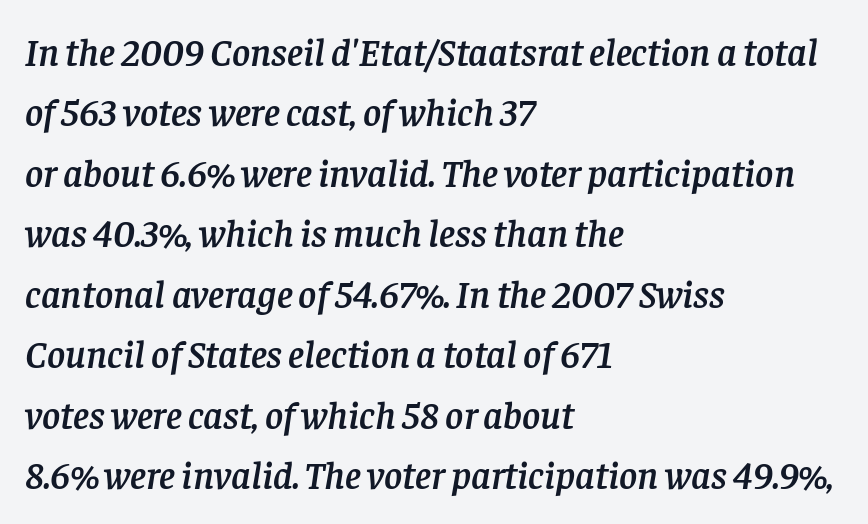
{"serif": "yes", "italic": "yes", "lean": "right", "slant_degrees": 8, "width": "normal", "stroke_contrast": "low", "x_height": "large", "monospaced": "no", "underline": "no", "align": "left", "line_spacing": "normal", "line_spacing_ratio": 1.55, "letter_spacing": "normal", "letter_spacing_em": 0.0, "glyph_px": 39}
